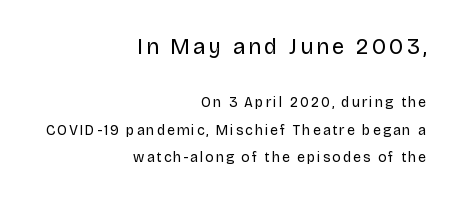
The image shows 22 px text type, upright; set right-aligned, loose line spacing (1.95x), not underlined; the first (top) block is 1.57x larger.
